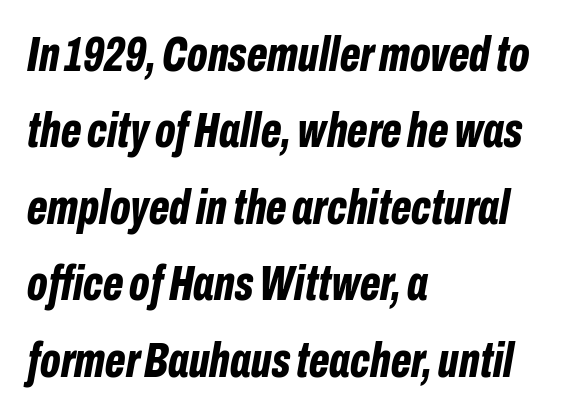
{"italic": "yes", "lean": "right", "slant_degrees": 10, "bold": "yes", "weight": "bold", "width": "condensed", "stroke_contrast": "low", "x_height": "medium", "monospaced": "no", "underline": "no", "align": "left", "line_spacing": "normal", "line_spacing_ratio": 1.56, "letter_spacing": "normal", "letter_spacing_em": 0.0, "glyph_px": 49}
